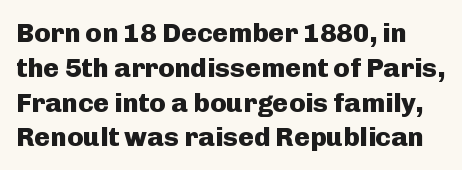
Q: Is the text bold? A: Yes.
Q: Is the text italic (slanted)? A: No, it is upright.
Q: Is the text underlined? A: No.
Q: Is the spacing between letters normal or unusually wide? A: Normal.
Q: Is the spacing between lines tight, normal or loose? A: Normal.
